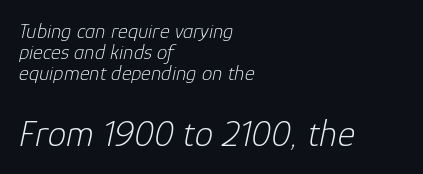
The glyphs are unaccompanied by any horizontal stroke below them. Layout note: lines flush left. A typesetter would call this proportional, since set widths differ per character. The typesetting does not lean heavy: it is not bold. Small over large — that's the arrangement of the two blocks here.
